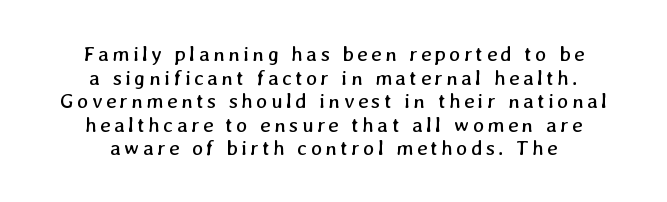
{"bold": "no", "underline": "no", "align": "center", "line_spacing": "tight", "line_spacing_ratio": 1.12, "glyph_px": 21}
